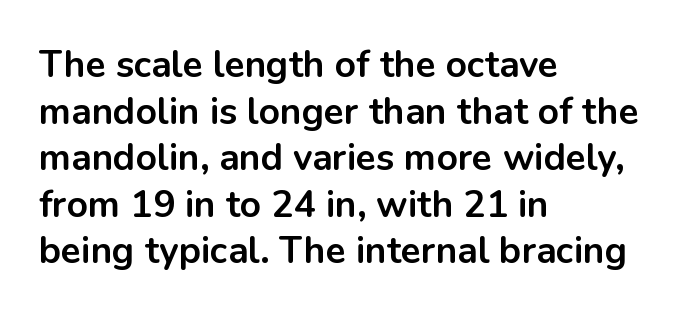
Q: Is the text bold? A: Yes.
Q: Is the text italic (slanted)? A: No, it is upright.
Q: Is the typeface a serif or a sans-serif typeface? A: Sans-serif.
Q: Is the text underlined? A: No.
Q: How is the paragraph aligned? A: Left-aligned.
Q: Is the spacing between letters normal or unusually wide? A: Normal.
Q: Is the spacing between lines tight, normal or loose? A: Normal.
Q: Width (condensed, normal, or wide)? A: Normal.
Q: Stroke contrast? A: Low.
Q: x-height? A: Medium.
Q: Monospaced? A: No.
